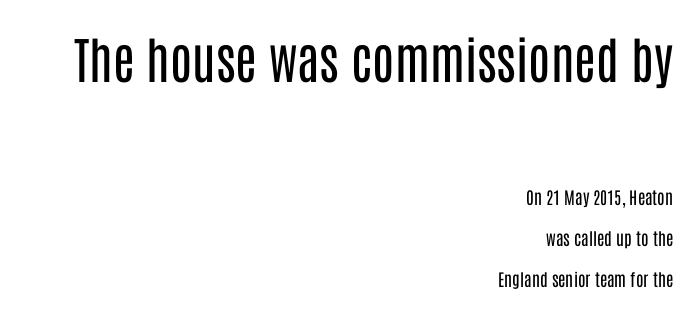
{"serif": "no", "italic": "no", "bold": "no", "weight": "regular", "width": "condensed", "stroke_contrast": "low", "x_height": "large", "monospaced": "no", "underline": "no", "align": "right", "line_spacing": "loose", "line_spacing_ratio": 2.42, "letter_spacing": "normal", "letter_spacing_em": 0.0, "larger_block": "first", "size_ratio": 2.94, "glyph_px": 50}
